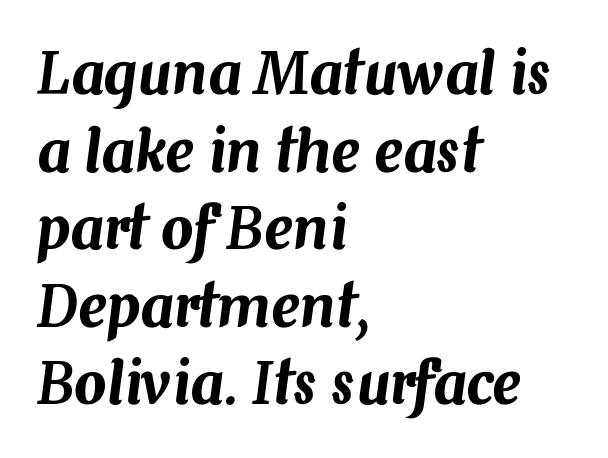
Reading down the column, the eye jumps a familiar distance to each next line. The type is set solid horizontally, with unmodified tracking. These lines stack with their left ends in a neat column. Descenders hang freely into open space.
